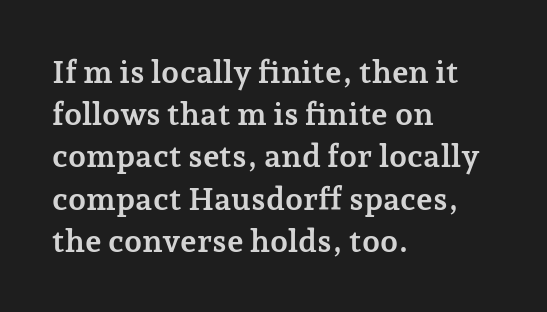
The passage shown is typed in a proportional face where columns would drift. Vertical strokes here are truly vertical. Set as a true bold cut, around the 700 mark. Where is the straight margin? On the left. Beneath every word, the page is bare.
